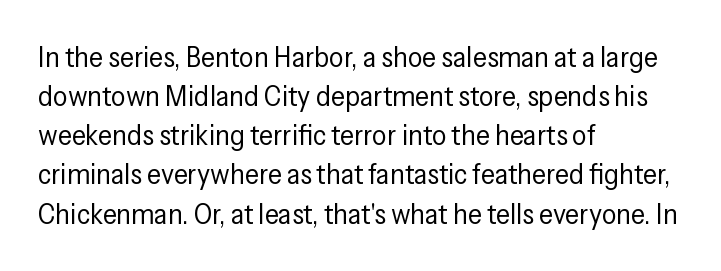
{"serif": "no", "italic": "no", "bold": "no", "weight": "regular", "width": "condensed", "stroke_contrast": "low", "x_height": "medium", "monospaced": "no", "underline": "no", "align": "left", "line_spacing": "normal", "line_spacing_ratio": 1.35, "letter_spacing": "normal", "letter_spacing_em": 0.0, "glyph_px": 29}
